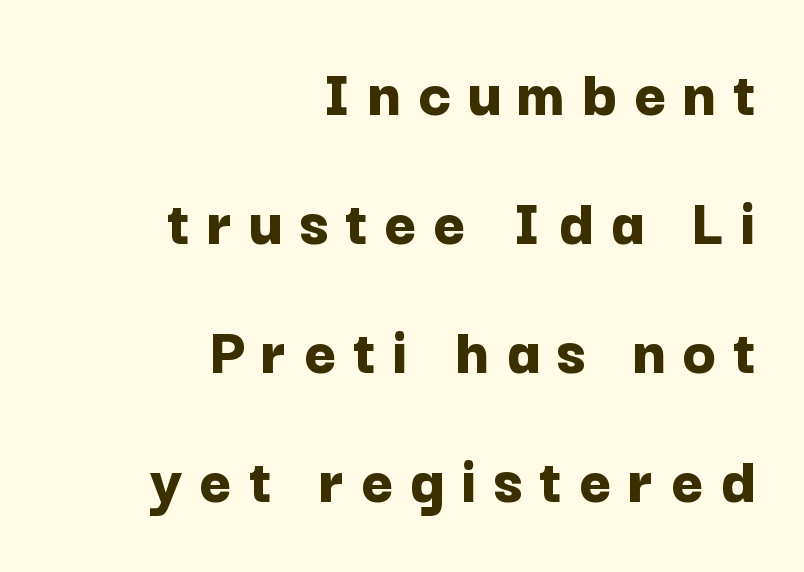
{"serif": "no", "italic": "no", "bold": "yes", "weight": "bold", "width": "normal", "stroke_contrast": "low", "x_height": "medium", "monospaced": "no", "underline": "no", "align": "right", "line_spacing_ratio": 1.87, "letter_spacing": "wide", "letter_spacing_em": 0.24, "glyph_px": 69}
